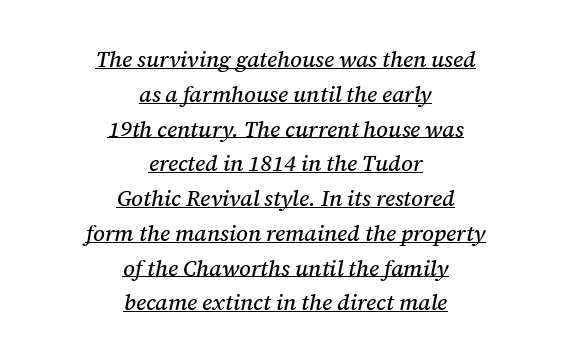
{"italic": "yes", "lean": "right", "slant_degrees": 12, "underline": "yes", "align": "center", "line_spacing": "normal", "line_spacing_ratio": 1.58, "letter_spacing": "normal", "letter_spacing_em": 0.0, "glyph_px": 22}
